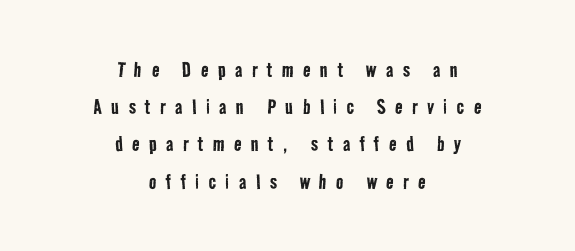
The image shows 25 px text type; set centered, normal line spacing (1.49x), unusually wide letter spacing (+0.38 em), not underlined.
